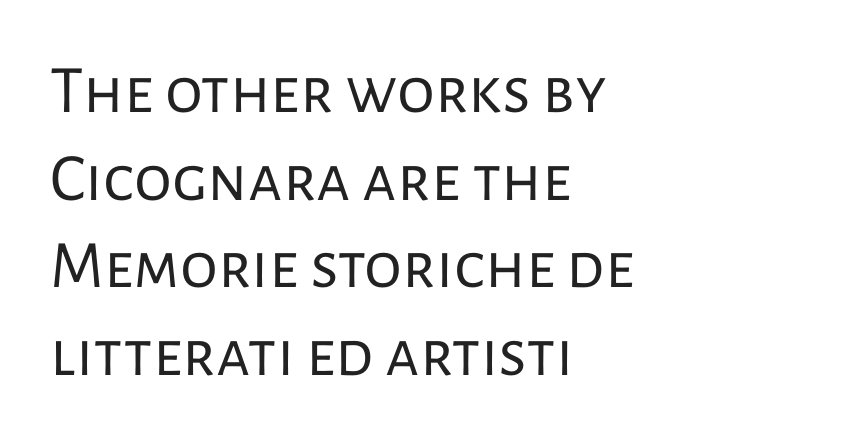
The image shows 68 px regular-weight sans-serif type, upright; set left-aligned, normal line spacing (1.29x), normal letter spacing, not underlined; low stroke contrast and a medium x-height.
